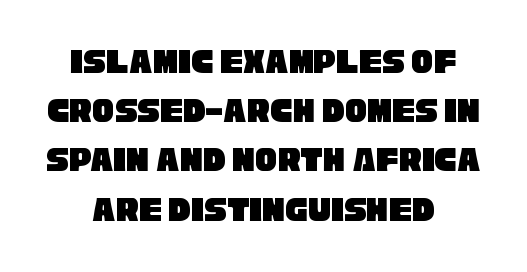
Q: Is the typeface a serif or a sans-serif typeface? A: Sans-serif.
Q: Is the text underlined? A: No.
Q: How is the paragraph aligned? A: Centered.
Q: Is the spacing between letters normal or unusually wide? A: Normal.
Q: Is the spacing between lines tight, normal or loose? A: Normal.
Q: Width (condensed, normal, or wide)? A: Condensed.
Q: Stroke contrast? A: Low.
Q: x-height? A: Large.
Q: Monospaced? A: No.
